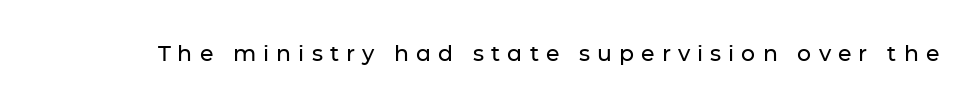
{"italic": "no", "underline": "no", "letter_spacing": "wide", "letter_spacing_em": 0.32, "glyph_px": 22}
